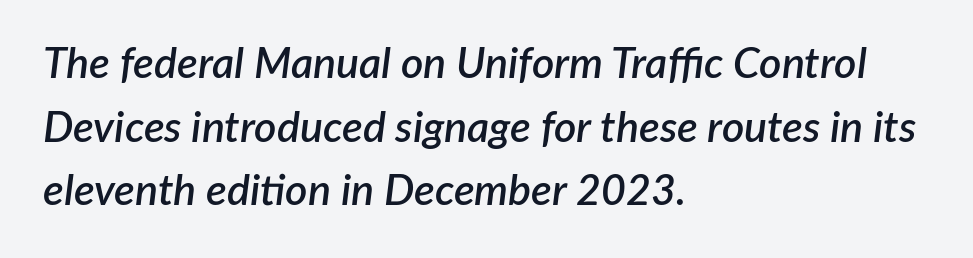
{"italic": "yes", "lean": "right", "slant_degrees": 7, "bold": "semi", "weight": "semibold", "width": "normal", "stroke_contrast": "low", "x_height": "medium", "monospaced": "no", "underline": "no", "align": "left", "line_spacing": "normal", "line_spacing_ratio": 1.48, "letter_spacing": "normal", "letter_spacing_em": 0.0, "glyph_px": 43}
